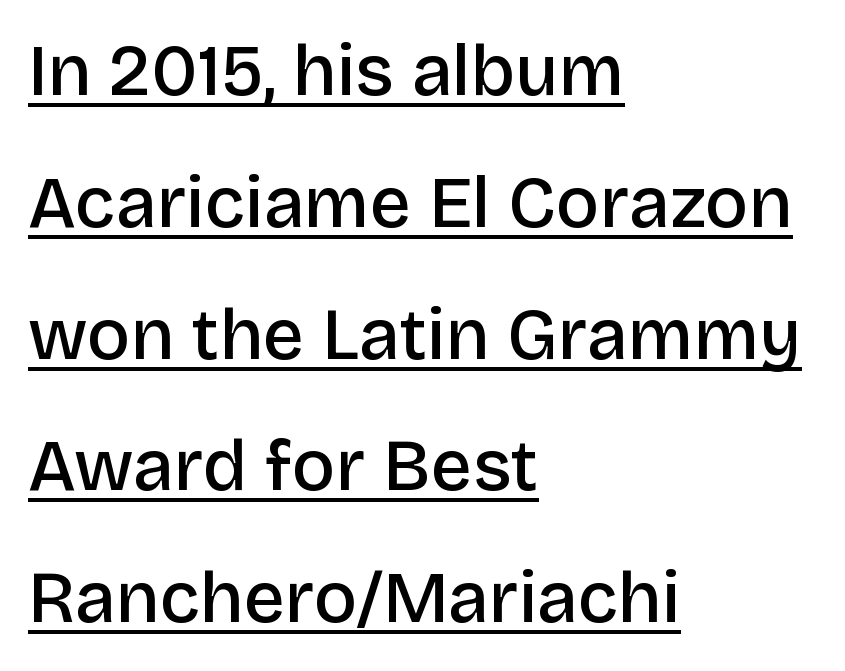
{"serif": "no", "italic": "no", "bold": "semi", "weight": "semibold", "width": "normal", "stroke_contrast": "low", "x_height": "large", "monospaced": "no", "underline": "yes", "align": "left", "line_spacing_ratio": 1.83, "letter_spacing": "normal", "letter_spacing_em": 0.0, "glyph_px": 72}
